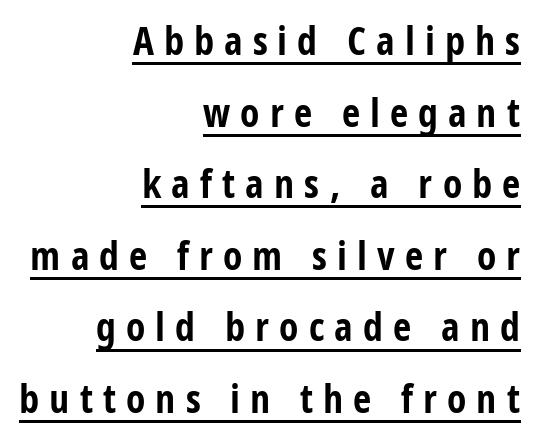
Looks like regular typesetting: each glyph gets only the width it needs. The letterforms stand isolated, each surrounded by extra space. The font's upright variant was chosen for this text. The characters look thick and weighty, a clear bold. The paragraph shown leans on its right margin. Somebody hit Ctrl+U on this one — the words are underlined.
